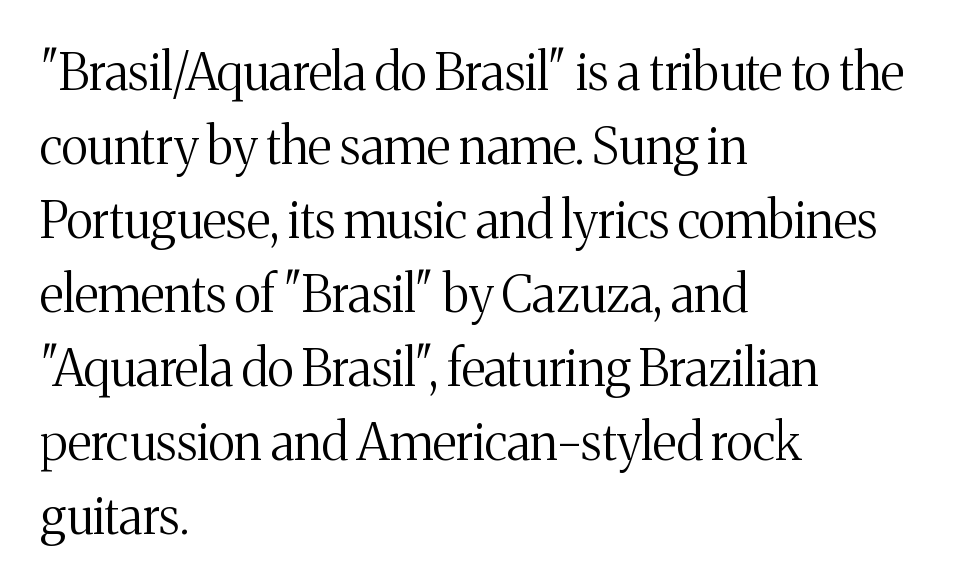
Q: Is the text bold? A: No.
Q: Is the text italic (slanted)? A: No, it is upright.
Q: Is the typeface a serif or a sans-serif typeface? A: Serif.
Q: Is the text underlined? A: No.
Q: How is the paragraph aligned? A: Left-aligned.
Q: Is the spacing between letters normal or unusually wide? A: Normal.
Q: Is the spacing between lines tight, normal or loose? A: Normal.
Q: Width (condensed, normal, or wide)? A: Normal.
Q: Stroke contrast? A: Medium.
Q: x-height? A: Medium.
Q: Monospaced? A: No.
